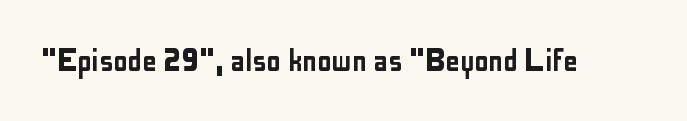
Nothing unusual about the tracking: characters are spaced as the font intends. Ordinary non-slanted type is in use. What kind of face is this? One without serifs — a sans. These lines are rendered in a variable-pitch font.
